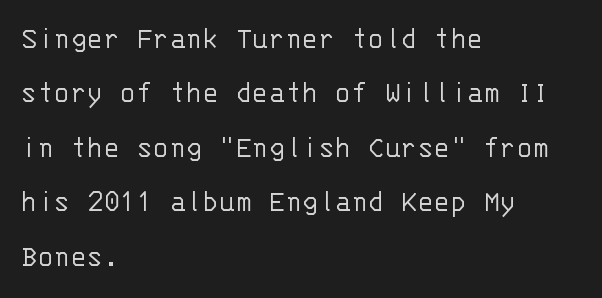
Q: Is the text bold? A: No.
Q: Is the text italic (slanted)? A: No, it is upright.
Q: Is the typeface a serif or a sans-serif typeface? A: Sans-serif.
Q: Is the text underlined? A: No.
Q: How is the paragraph aligned? A: Left-aligned.
Q: Is the spacing between letters normal or unusually wide? A: Normal.
Q: Is the spacing between lines tight, normal or loose? A: Normal.
Q: Width (condensed, normal, or wide)? A: Normal.
Q: Stroke contrast? A: Low.
Q: x-height? A: Large.
Q: Monospaced? A: Yes.
